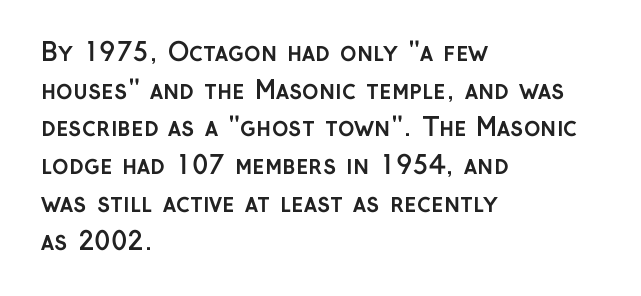
{"italic": "no", "bold": "yes", "underline": "no", "align": "left", "line_spacing": "normal", "line_spacing_ratio": 1.51, "letter_spacing": "normal", "letter_spacing_em": 0.0, "glyph_px": 25}
